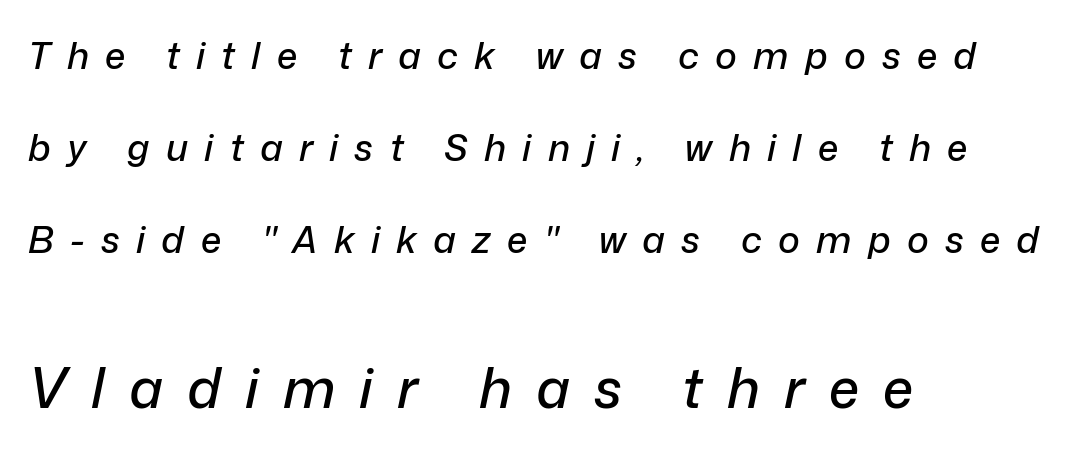
Q: Is the text italic (slanted)? A: Yes, it leans right by about 12 degrees.
Q: Is the text underlined? A: No.
Q: How is the paragraph aligned? A: Left-aligned.
Q: Is the spacing between letters normal or unusually wide? A: Unusually wide.
Q: Is the spacing between lines tight, normal or loose? A: Loose.
Q: Which block of text is set in a larger size, the first (top) or the second (bottom)? A: The second (bottom) one.
Q: Width (condensed, normal, or wide)? A: Normal.
Q: Stroke contrast? A: Low.
Q: x-height? A: Medium.
Q: Monospaced? A: No.
